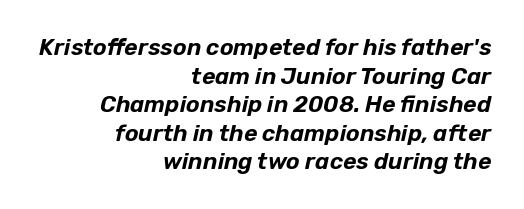
The paragraph shown leans on its right margin. Glance below the letters and you will spot only blank space. This sample uses plain, unmodified letter spacing. Tall strokes in this sample are angled rather than plumb.
